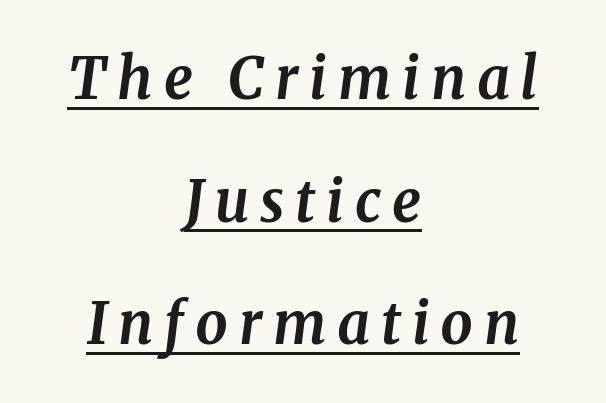
Character widths vary here, with narrow letters taking less room than wide ones. Summary of vertical rhythm: relaxed, with wide interline spacing. Each line of the rendering has a horizontal stroke beneath the glyphs. Caption: multi-line text, centered on the measure.
